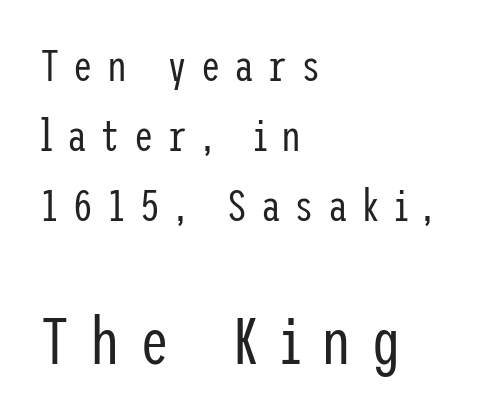
Examine the stroke ends and you'll find no serifs. Does the leading feel generous? No, just average. The baseline area is clear. A student would notice the bottom passage is typeset larger than what precedes it.
